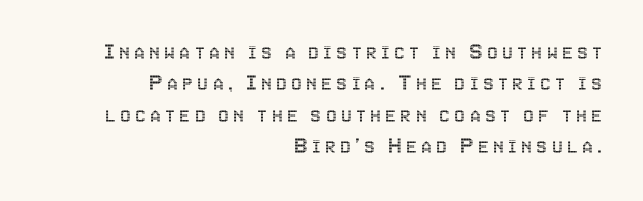
{"italic": "no", "underline": "no", "align": "right", "line_spacing": "normal", "line_spacing_ratio": 1.31, "glyph_px": 24}
